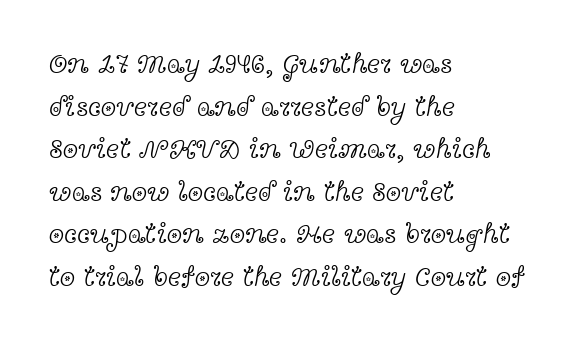
No extra ink here — the face is not bold. Check under the words: just untouched page. The block of text has a typical density, with ordinary space between rows. Note the varied advance widths — an 'i' is clearly narrower than an 'm'. Examine the stroke ends and you'll spot serifs.
